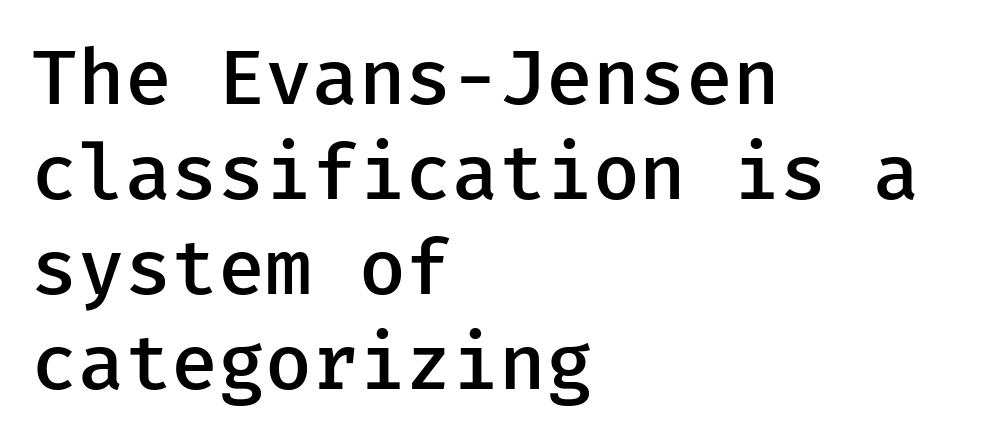
{"serif": "no", "italic": "no", "bold": "semi", "weight": "semibold", "width": "normal", "stroke_contrast": "low", "x_height": "medium", "underline": "no", "align": "left", "line_spacing_ratio": 1.22, "letter_spacing": "normal", "letter_spacing_em": 0.0, "glyph_px": 78}
